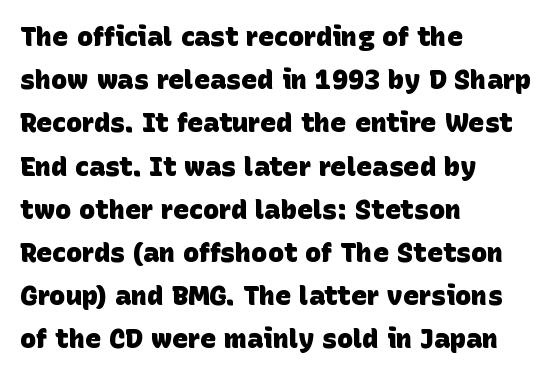
The image shows 27 px bold type; set left-aligned, normal line spacing (1.6x), normal letter spacing, not underlined.
